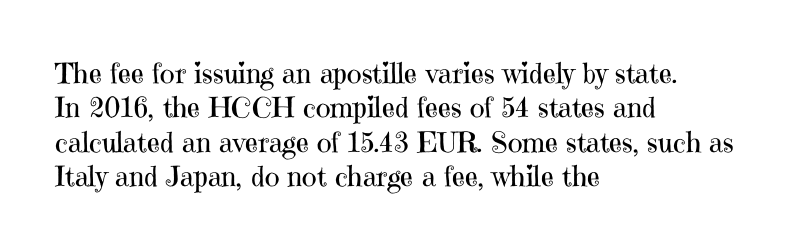
Q: Is the text bold? A: No.
Q: Is the text italic (slanted)? A: No, it is upright.
Q: Is the typeface a serif or a sans-serif typeface? A: Serif.
Q: Is the text underlined? A: No.
Q: How is the paragraph aligned? A: Left-aligned.
Q: Is the spacing between letters normal or unusually wide? A: Normal.
Q: Width (condensed, normal, or wide)? A: Normal.
Q: Stroke contrast? A: High.
Q: x-height? A: Medium.
Q: Monospaced? A: No.
